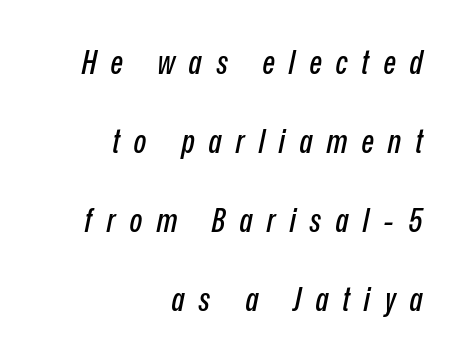
Spacing verdict: proportional, widths tailored to each character. Unmarked baselines from the first word to the last. Students, note that the glyphs here are deliberately spaced far apart. Airy leading. The ragged edge is on the left, which tells us the setting is flush right. Rendered with sloped, italic letterforms.
